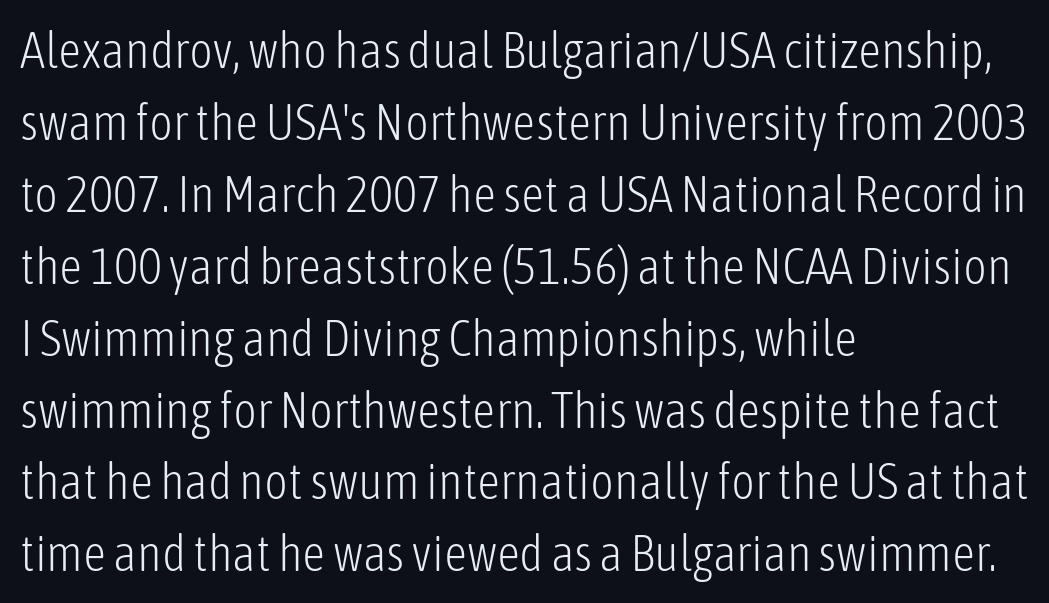
Q: Is the text bold? A: No.
Q: Is the text italic (slanted)? A: No, it is upright.
Q: Is the typeface a serif or a sans-serif typeface? A: Sans-serif.
Q: Is the text underlined? A: No.
Q: How is the paragraph aligned? A: Left-aligned.
Q: Is the spacing between letters normal or unusually wide? A: Normal.
Q: Is the spacing between lines tight, normal or loose? A: Normal.
Q: Width (condensed, normal, or wide)? A: Condensed.
Q: Stroke contrast? A: Low.
Q: x-height? A: Medium.
Q: Monospaced? A: No.
